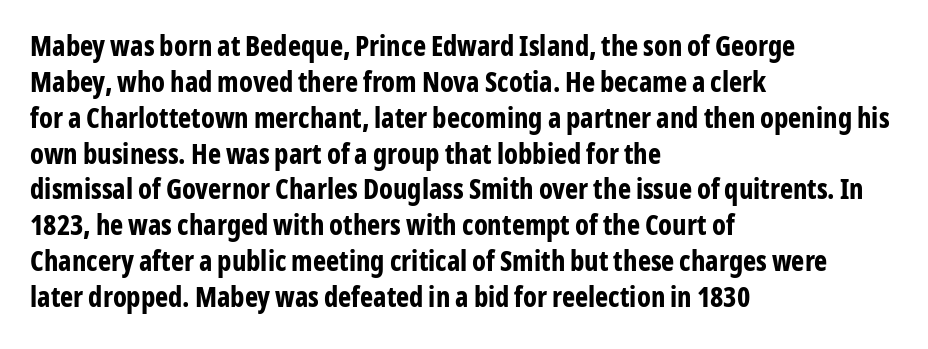
The image shows 28 px bold, condensed sans-serif type, upright; set left-aligned, normal line spacing (1.28x), normal letter spacing, not underlined; low stroke contrast and a medium x-height.
